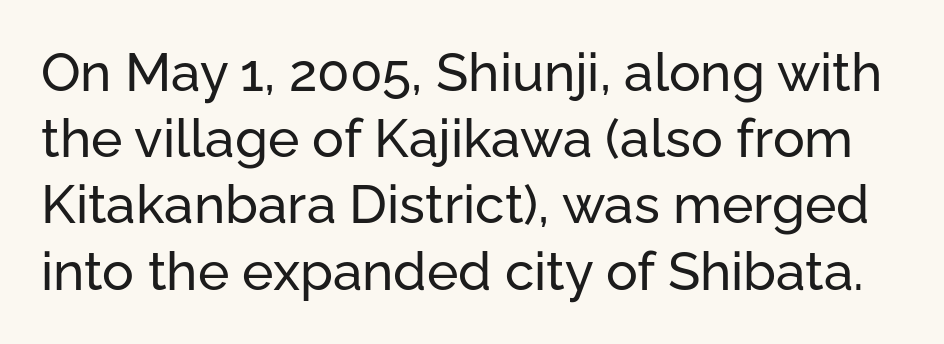
The image shows 53 px sans-serif type, upright; set normal line spacing (1.25x), normal letter spacing, not underlined; low stroke contrast and a medium x-height.
